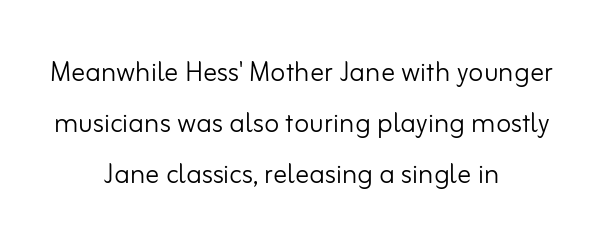
Q: Is the text bold? A: No.
Q: Is the text italic (slanted)? A: No, it is upright.
Q: Is the typeface a serif or a sans-serif typeface? A: Sans-serif.
Q: Is the text underlined? A: No.
Q: How is the paragraph aligned? A: Centered.
Q: Is the spacing between letters normal or unusually wide? A: Normal.
Q: Is the spacing between lines tight, normal or loose? A: Normal.
Q: Width (condensed, normal, or wide)? A: Normal.
Q: Stroke contrast? A: Low.
Q: x-height? A: Small.
Q: Monospaced? A: No.
